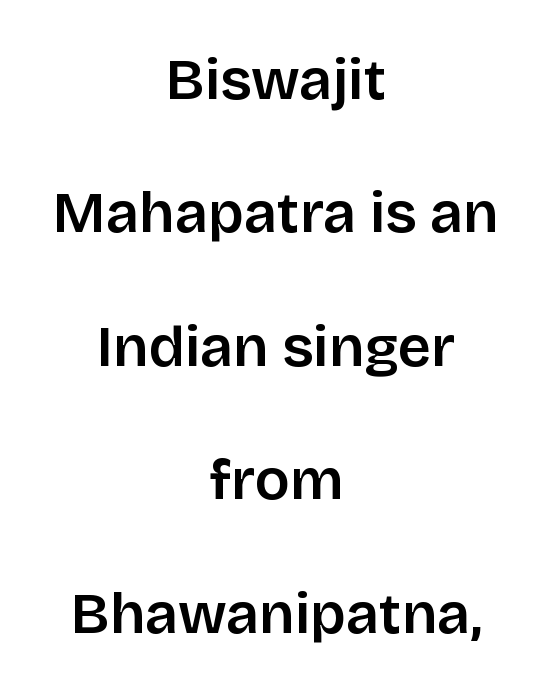
{"serif": "no", "italic": "no", "width": "normal", "stroke_contrast": "low", "x_height": "large", "monospaced": "no", "underline": "no", "align": "center", "line_spacing": "loose", "line_spacing_ratio": 2.3, "letter_spacing": "normal", "letter_spacing_em": 0.0, "glyph_px": 58}
